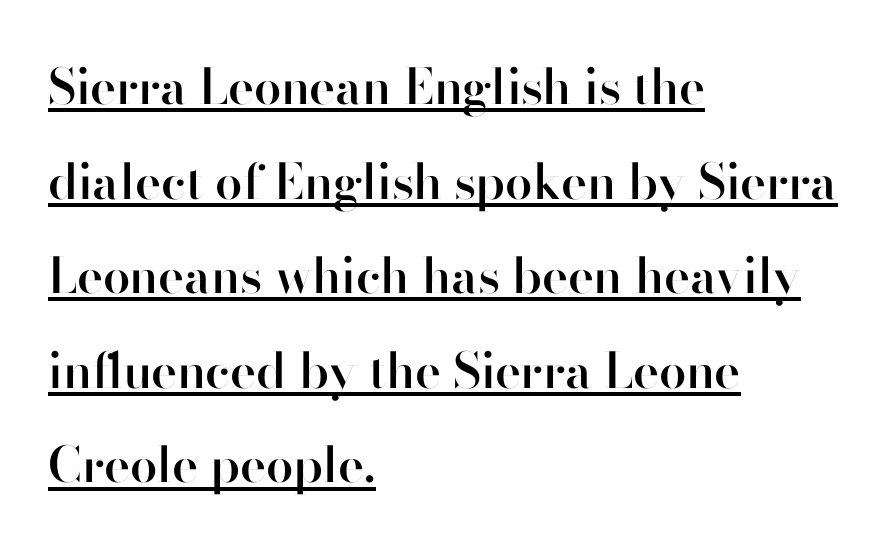
Q: Is the text bold? A: Semi-bold.
Q: Is the text italic (slanted)? A: No, it is upright.
Q: Is the typeface a serif or a sans-serif typeface? A: Sans-serif.
Q: Is the text underlined? A: Yes.
Q: How is the paragraph aligned? A: Left-aligned.
Q: Is the spacing between letters normal or unusually wide? A: Normal.
Q: Is the spacing between lines tight, normal or loose? A: Loose.
Q: Width (condensed, normal, or wide)? A: Normal.
Q: Stroke contrast? A: High.
Q: x-height? A: Small.
Q: Monospaced? A: No.
